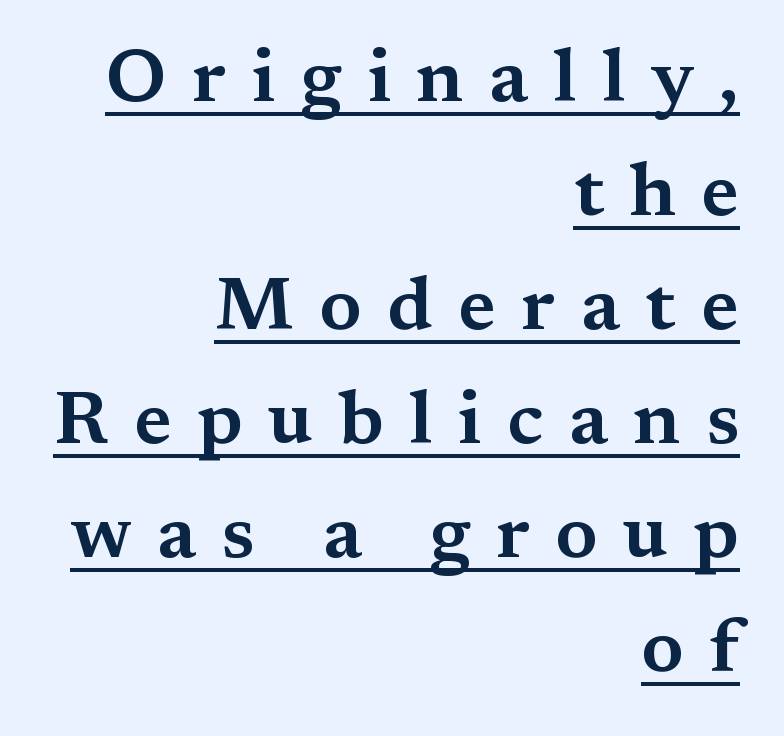
Spacing between characters has been opened up far beyond the box default. Normally led — the rows are evenly, conventionally spaced. Notice how the passage keeps a crisp vertical edge on the right only. The face used here is proportionally spaced, like ordinary book or web type.
